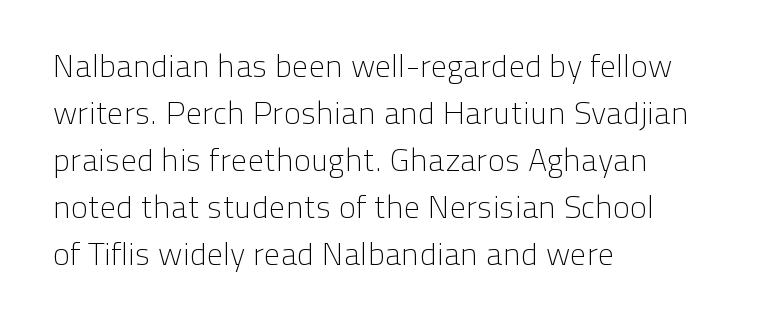
Vertical strokes here are truly vertical. Students, note that the glyphs here touch the page at normal intervals. The rendering uses natural spacing where letterforms have individual widths. Quick note: underline off. Letterform terminals end flat and unadorned throughout the passage.
